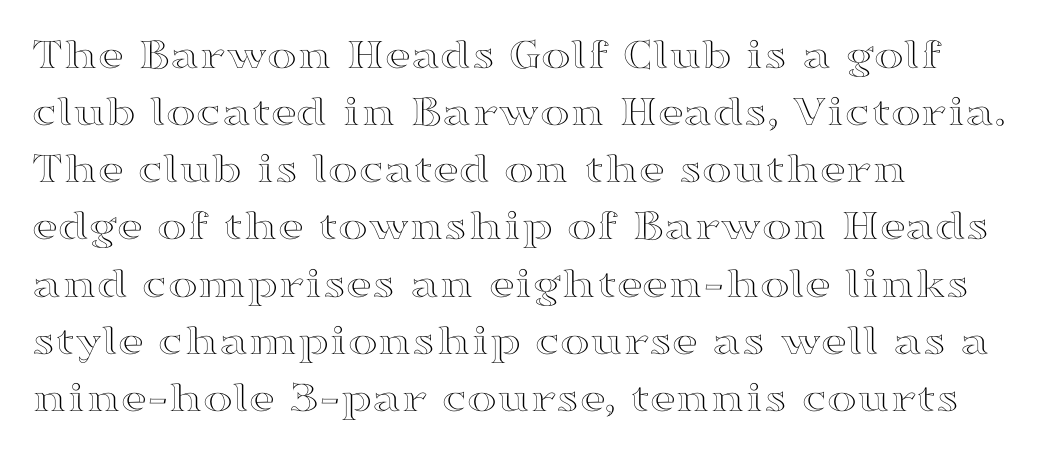
Q: Is the text italic (slanted)? A: No, it is upright.
Q: Is the text underlined? A: No.
Q: How is the paragraph aligned? A: Left-aligned.
Q: Is the spacing between letters normal or unusually wide? A: Normal.
Q: Is the spacing between lines tight, normal or loose? A: Normal.
Q: Width (condensed, normal, or wide)? A: Wide.
Q: x-height? A: Medium.
Q: Monospaced? A: No.
